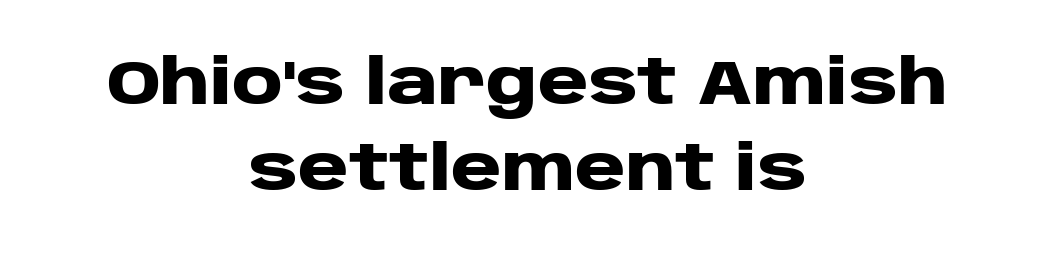
Q: Is the text bold? A: Yes.
Q: Is the text italic (slanted)? A: No, it is upright.
Q: Is the typeface a serif or a sans-serif typeface? A: Sans-serif.
Q: Is the text underlined? A: No.
Q: How is the paragraph aligned? A: Centered.
Q: Is the spacing between letters normal or unusually wide? A: Normal.
Q: Is the spacing between lines tight, normal or loose? A: Normal.
Q: Width (condensed, normal, or wide)? A: Wide.
Q: Stroke contrast? A: Low.
Q: x-height? A: Large.
Q: Monospaced? A: No.
